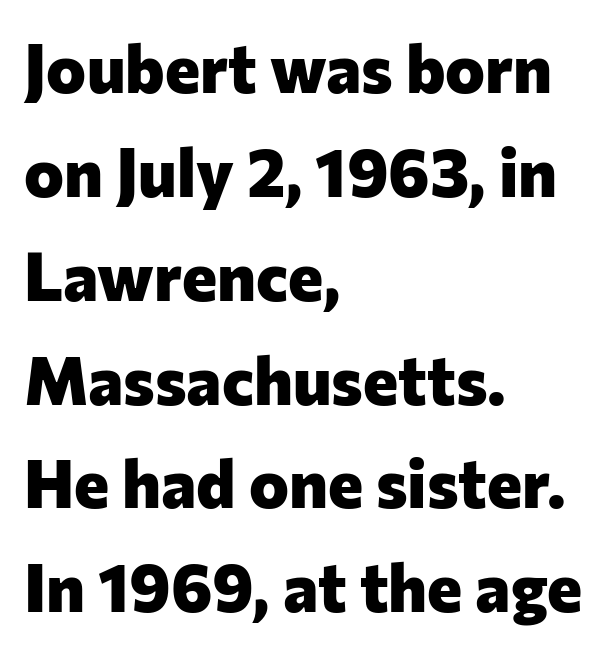
The image shows 67 px heavy sans-serif type, upright; set left-aligned, normal line spacing (1.55x), normal letter spacing, not underlined; low stroke contrast and a medium x-height.
